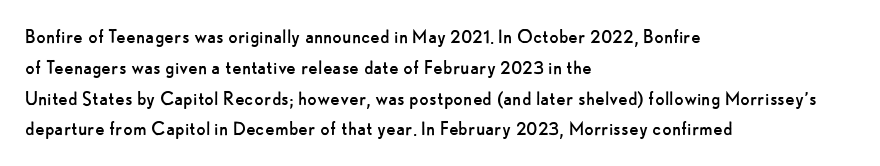
The image shows 22 px text type, upright; set left-aligned, normal line spacing (1.4x), normal letter spacing, not underlined.
